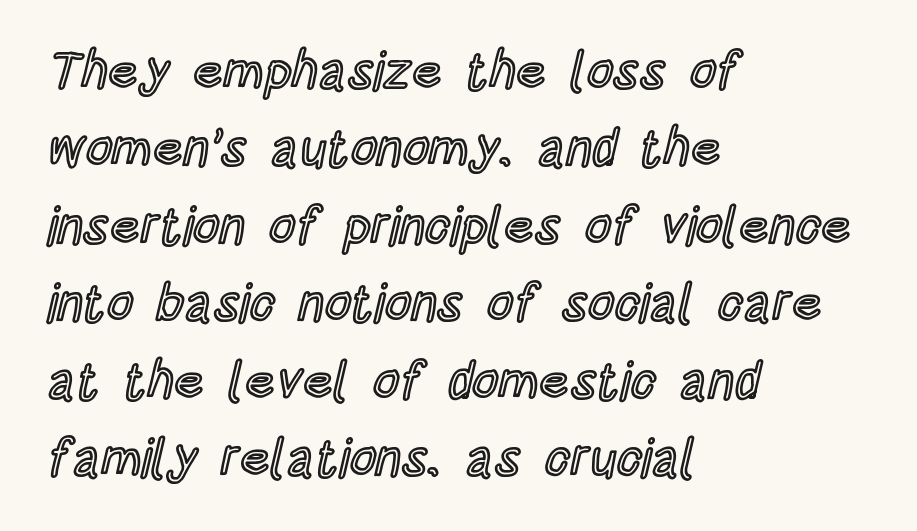
Clear beneath every line of the passage. These lines are rendered in a variable-pitch font. The compositor pushed each line to the left boundary.
